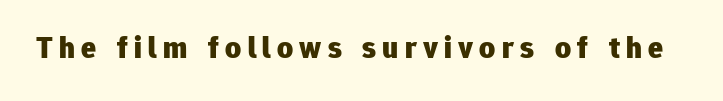
Q: Is the text bold? A: Yes.
Q: Is the text italic (slanted)? A: No, it is upright.
Q: Is the typeface a serif or a sans-serif typeface? A: Sans-serif.
Q: Is the text underlined? A: No.
Q: Is the spacing between letters normal or unusually wide? A: Unusually wide.
Q: Width (condensed, normal, or wide)? A: Normal.
Q: Stroke contrast? A: Low.
Q: x-height? A: Medium.
Q: Monospaced? A: No.
